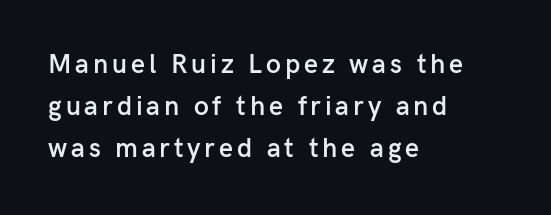
{"italic": "no", "bold": "semi", "underline": "no", "align": "left", "line_spacing": "normal", "line_spacing_ratio": 1.56, "glyph_px": 27}
